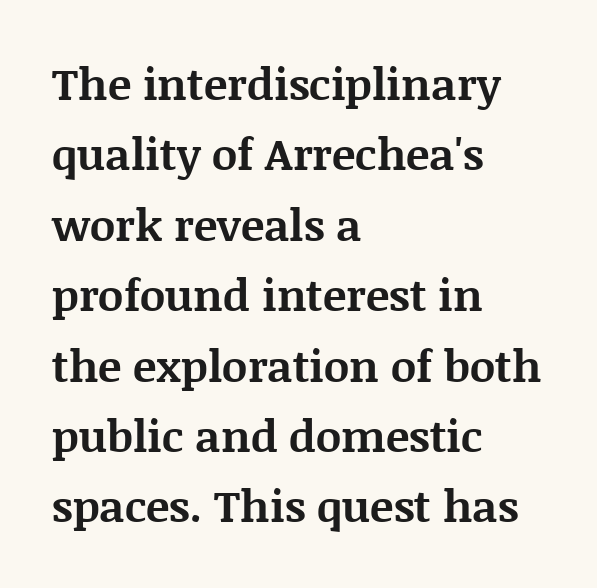
{"serif": "yes", "italic": "no", "bold": "yes", "weight": "bold", "width": "normal", "stroke_contrast": "medium", "x_height": "large", "monospaced": "no", "underline": "no", "align": "left", "line_spacing": "normal", "line_spacing_ratio": 1.6, "letter_spacing": "normal", "letter_spacing_em": 0.0, "glyph_px": 44}
